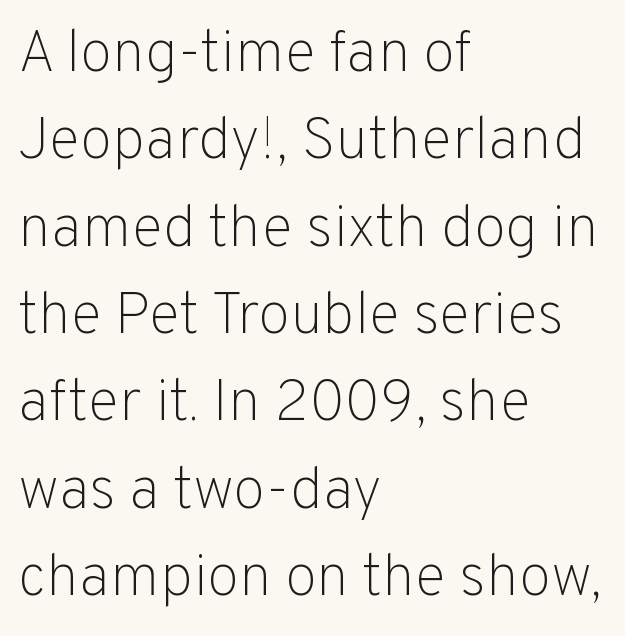
{"serif": "no", "italic": "no", "bold": "no", "weight": "light", "width": "normal", "stroke_contrast": "low", "x_height": "medium", "monospaced": "no", "underline": "no", "align": "left", "line_spacing": "normal", "line_spacing_ratio": 1.48, "letter_spacing": "normal", "letter_spacing_em": 0.0, "glyph_px": 59}
